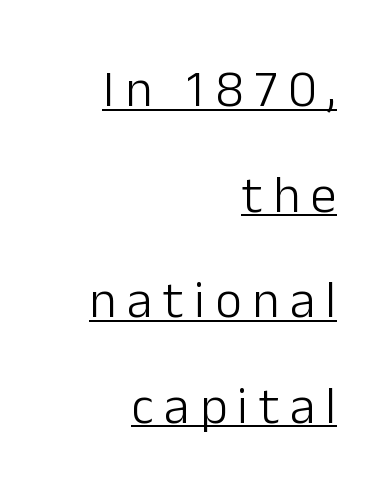
Q: Is the text bold? A: No.
Q: Is the text italic (slanted)? A: No, it is upright.
Q: Is the typeface a serif or a sans-serif typeface? A: Sans-serif.
Q: Is the text underlined? A: Yes.
Q: How is the paragraph aligned? A: Right-aligned.
Q: Is the spacing between letters normal or unusually wide? A: Unusually wide.
Q: Is the spacing between lines tight, normal or loose? A: Loose.
Q: Width (condensed, normal, or wide)? A: Normal.
Q: Stroke contrast? A: Low.
Q: x-height? A: Medium.
Q: Monospaced? A: No.
